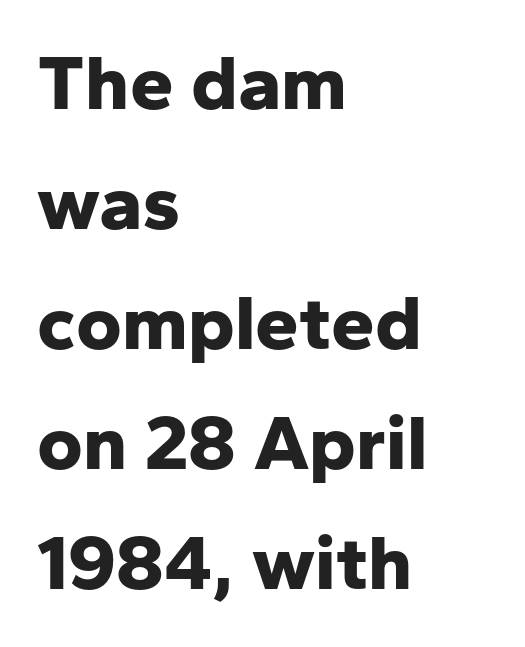
Q: Is the text bold? A: Yes.
Q: Is the text italic (slanted)? A: No, it is upright.
Q: Is the typeface a serif or a sans-serif typeface? A: Sans-serif.
Q: Is the text underlined? A: No.
Q: How is the paragraph aligned? A: Left-aligned.
Q: Is the spacing between letters normal or unusually wide? A: Normal.
Q: Is the spacing between lines tight, normal or loose? A: Normal.
Q: Width (condensed, normal, or wide)? A: Normal.
Q: Stroke contrast? A: Low.
Q: x-height? A: Medium.
Q: Monospaced? A: No.
